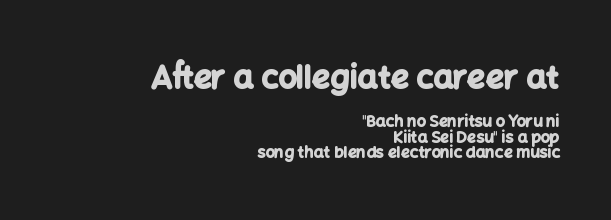
{"serif": "no", "italic": "no", "bold": "yes", "weight": "bold", "width": "normal", "stroke_contrast": "low", "x_height": "medium", "monospaced": "no", "underline": "no", "align": "right", "line_spacing": "tight", "line_spacing_ratio": 0.96, "letter_spacing": "normal", "letter_spacing_em": 0.0, "larger_block": "first", "size_ratio": 2.0, "glyph_px": 32}
